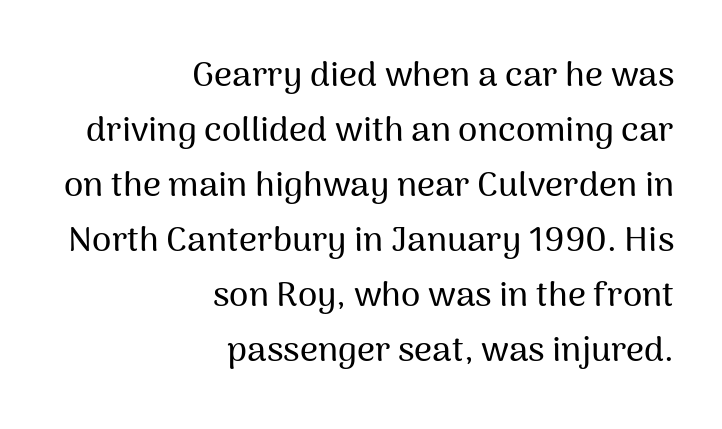
The image shows 35 px sans-serif type, upright; set right-aligned, normal line spacing (1.57x), normal letter spacing, not underlined; medium stroke contrast and a medium x-height.
